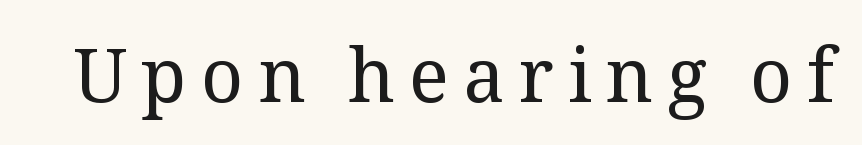
The words here are not underlined. Classification — serif. When letters stand straight like this, we call the style roman or upright. Stems and bowls with no extra thickness — not bold. Is this a fixed-width face? No — the glyphs have proportional, varying widths.
